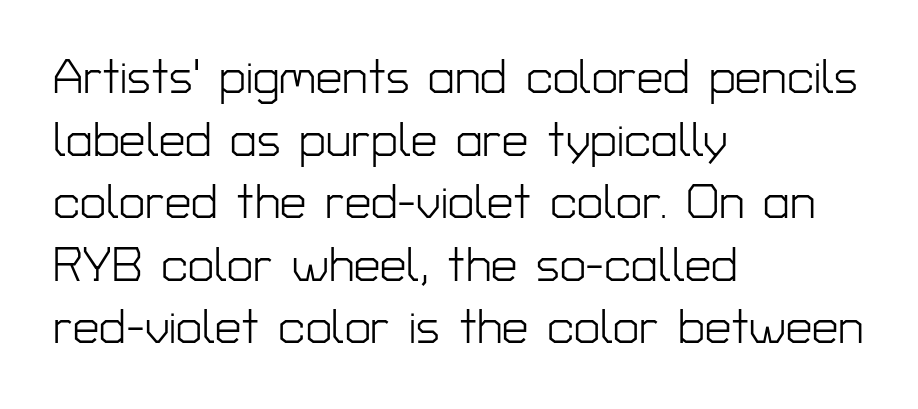
Bold? No — there's no thickening of the strokes. Quick note: underline off. Whoever set this chose a conventional vertical rhythm. The font family rendered here belongs to the sans-serif group. All the whitespace from short lines collects on the right. Tall strokes in this sample are plumb rather than angled.
